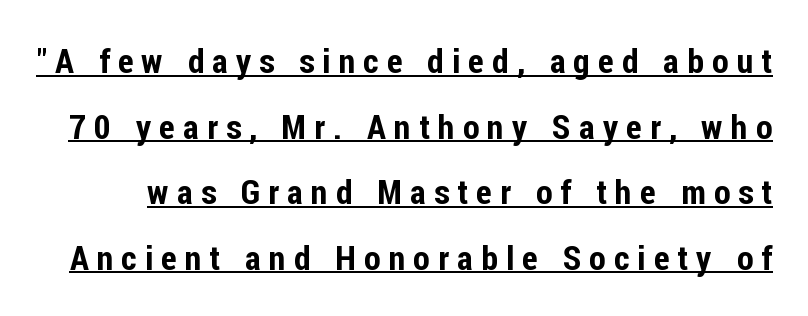
The image shows 34 px condensed sans-serif type, upright; set loose line spacing (1.93x), unusually wide letter spacing (+0.24 em), underlined; low stroke contrast and a medium x-height.
